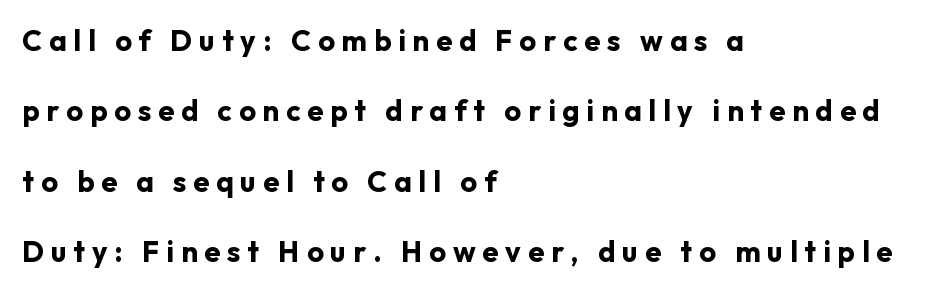
Italic? Not at all — the glyphs are vertical. Note the varied advance widths — an 'i' is clearly narrower than an 'm'. You could fit nearly another row in the gap between these rows. Caption: bold face, heavy strokes. Reading down the block, your eye returns to a fixed left position each line. Plain, unruled lines of type.
